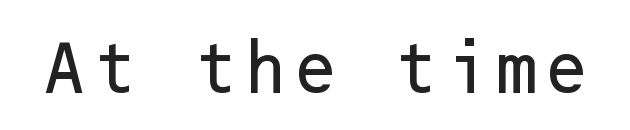
The image shows 58 px sans-serif type, upright; set normal letter spacing, not underlined; low stroke contrast and a medium x-height.
